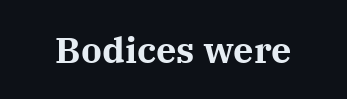
{"serif": "yes", "italic": "no", "bold": "yes", "weight": "bold", "width": "normal", "stroke_contrast": "medium", "x_height": "medium", "monospaced": "no", "underline": "no", "letter_spacing": "normal", "letter_spacing_em": 0.0, "glyph_px": 36}
